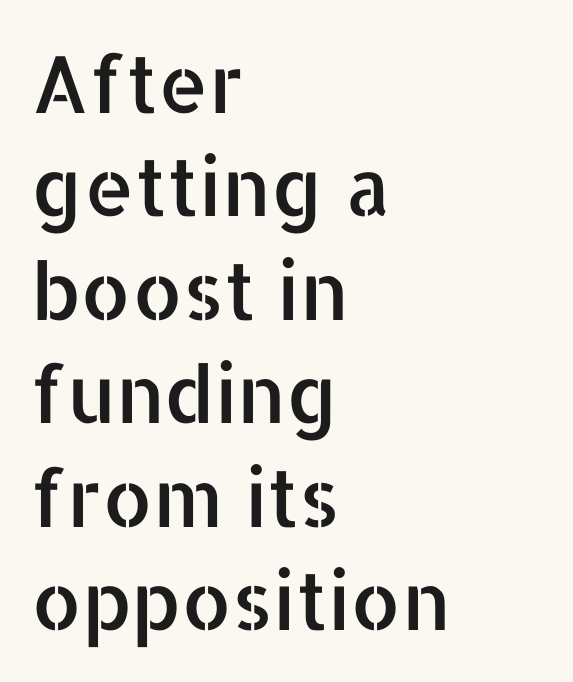
The lines are quadded left. Here the glyphs are tracked normally, forming tight word shapes. Does the type have serifs? No, each stem ends abruptly. Plain, unruled lines of type. Character widths vary here, with narrow letters taking less room than wide ones.
